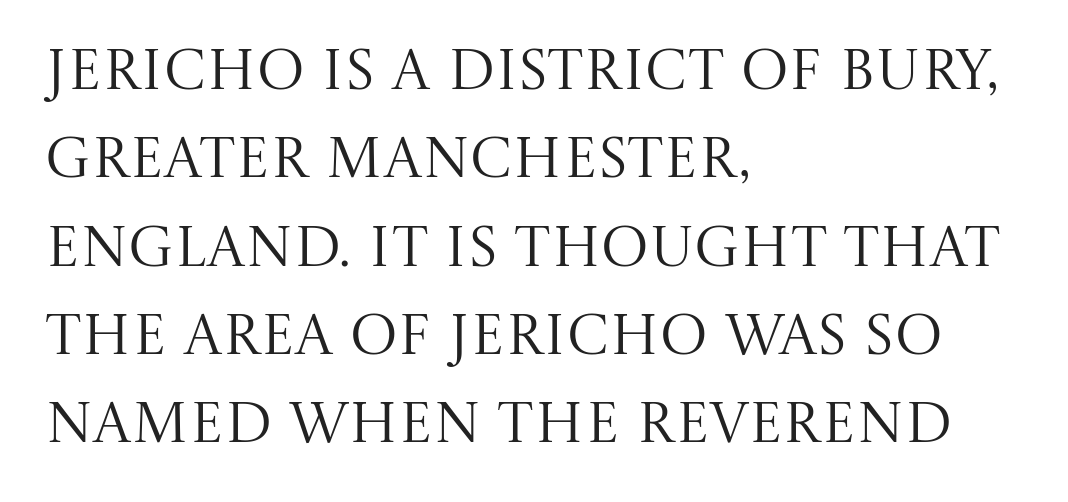
Descenders are the only things crossing below the line. Do the characters align in a grid? No, the font is proportional. Horizontal alignment here is leftward, the default for most running prose. A typesetter would call this zero additional tracking. Designer's note — italics off, roman on.
